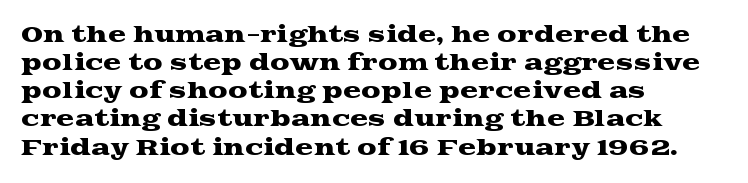
The image shows 22 px text type, upright; set left-aligned, normal line spacing (1.28x), normal letter spacing, not underlined.
